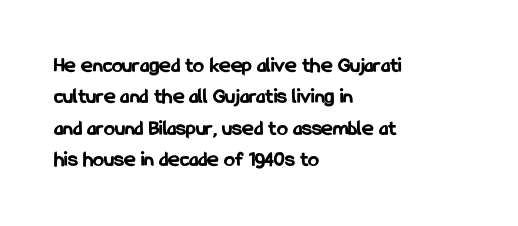
Q: Is the text bold? A: Yes.
Q: Is the text italic (slanted)? A: No, it is upright.
Q: Is the text underlined? A: No.
Q: How is the paragraph aligned? A: Left-aligned.
Q: Is the spacing between letters normal or unusually wide? A: Normal.
Q: Is the spacing between lines tight, normal or loose? A: Normal.
